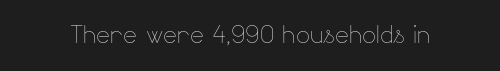
Q: Is the text bold? A: No.
Q: Is the text italic (slanted)? A: No, it is upright.
Q: Is the text underlined? A: No.
Q: Is the spacing between letters normal or unusually wide? A: Normal.
Q: Width (condensed, normal, or wide)? A: Normal.
Q: Stroke contrast? A: Low.
Q: x-height? A: Small.
Q: Monospaced? A: No.
